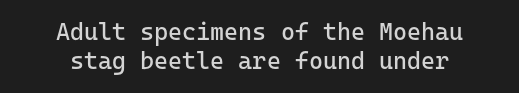
Centered paragraph, ragged on both sides. The gap between lines stays unmarked. The face used here is rendered with its standard letterfit. Italic: no, the glyphs are upright roman.
